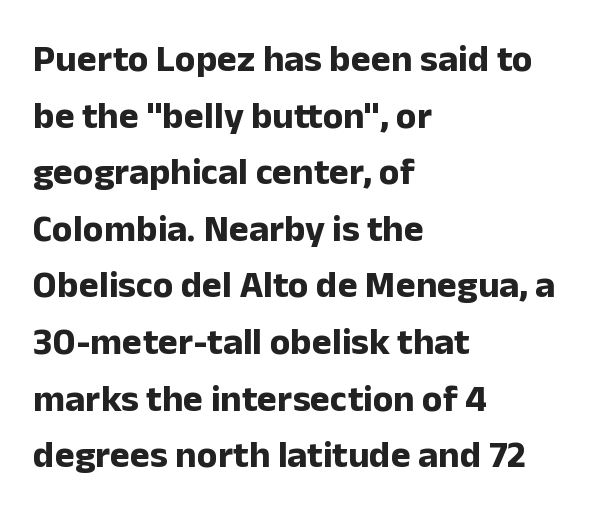
The image shows 38 px bold sans-serif type, upright; set left-aligned, normal line spacing (1.49x), normal letter spacing, not underlined; low stroke contrast and a medium x-height.
